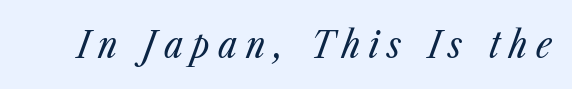
You could only call the tracking loose — the letters float apart. Weight: regular or lighter. Posture: slanted. The baseline area is clear. Do the characters align in a grid? No, the font is proportional.
